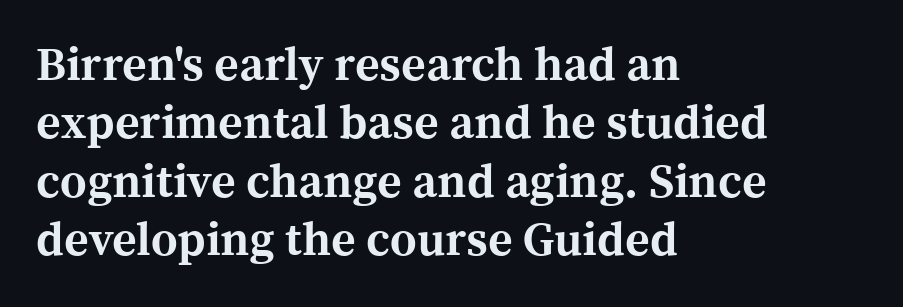
{"serif": "yes", "italic": "no", "bold": "yes", "weight": "bold", "width": "normal", "x_height": "medium", "monospaced": "no", "underline": "no", "align": "left", "line_spacing_ratio": 1.24, "letter_spacing": "normal", "letter_spacing_em": 0.0, "glyph_px": 47}
